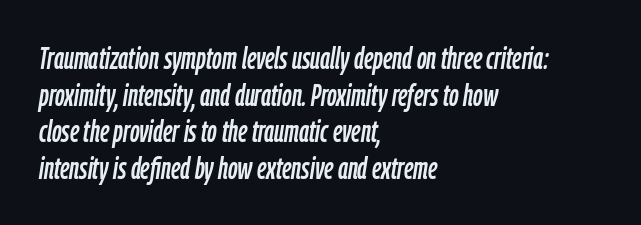
Q: Is the text italic (slanted)? A: Yes, it leans right by about 9 degrees.
Q: Is the text underlined? A: No.
Q: How is the paragraph aligned? A: Left-aligned.
Q: Is the spacing between letters normal or unusually wide? A: Normal.
Q: Width (condensed, normal, or wide)? A: Condensed.
Q: Stroke contrast? A: Low.
Q: x-height? A: Medium.
Q: Monospaced? A: No.
